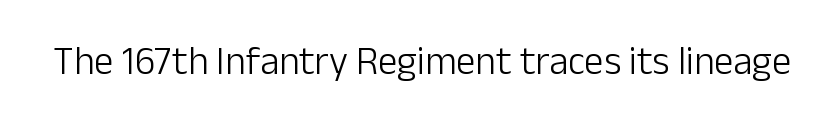
Q: Is the text bold? A: No.
Q: Is the text italic (slanted)? A: No, it is upright.
Q: Is the typeface a serif or a sans-serif typeface? A: Sans-serif.
Q: Is the text underlined? A: No.
Q: Is the spacing between letters normal or unusually wide? A: Normal.
Q: Width (condensed, normal, or wide)? A: Normal.
Q: Stroke contrast? A: Low.
Q: x-height? A: Medium.
Q: Monospaced? A: No.
